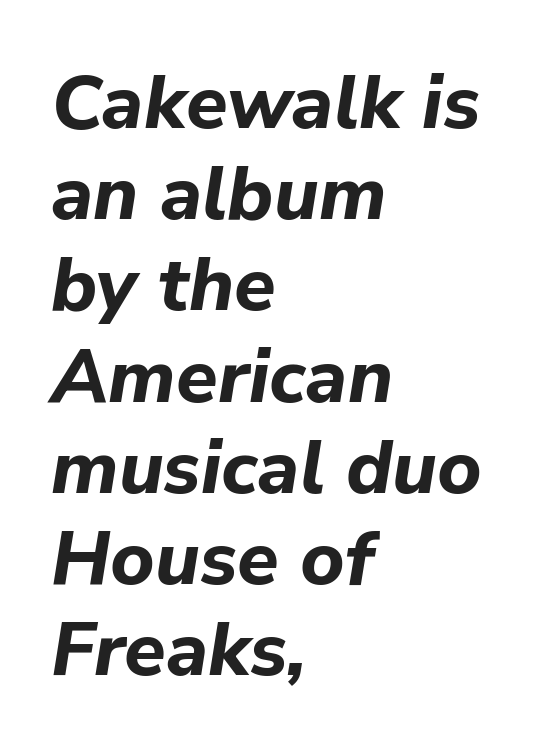
Proportional: the letters do not fall into vertical columns. The type is set solid horizontally, with unmodified tracking. In terms of weight, the rendering is a true, heavy bold. The letters are slanted; this is an italic face. The specimen omits any rule beneath the text block's lines.
